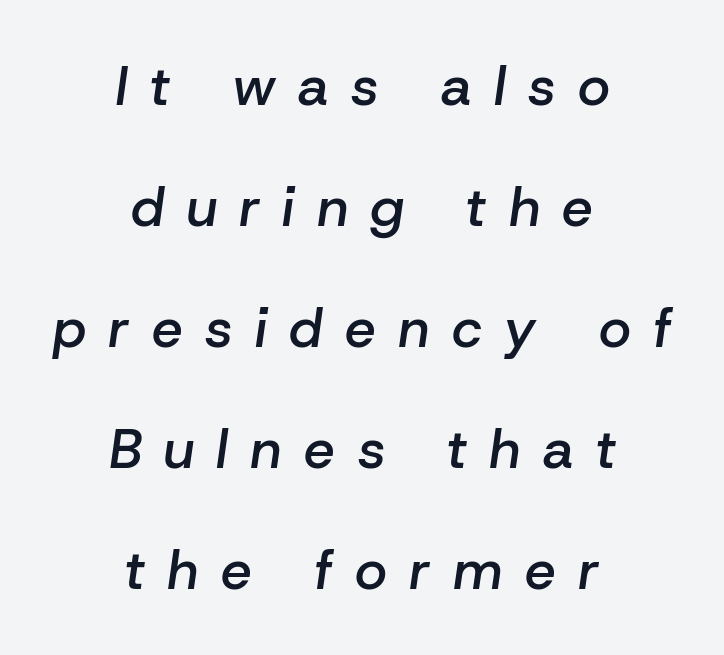
Unmarked baselines from the first word to the last. Both edges are ragged and mirror each other, which tells us the setting is centered. This is moderately heavy type, rendered in semibold. Summary of vertical rhythm: relaxed, with wide interline spacing. These lines were composed using italics. The letterforms stand isolated, each surrounded by extra space.
